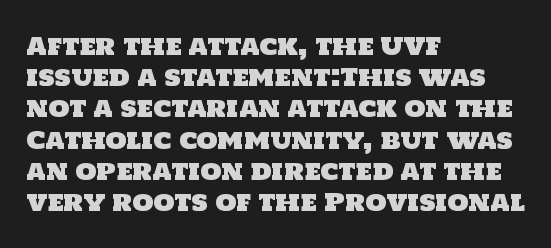
The image shows 24 px text type; set left-aligned, normal line spacing (1.3x), normal letter spacing, not underlined.
